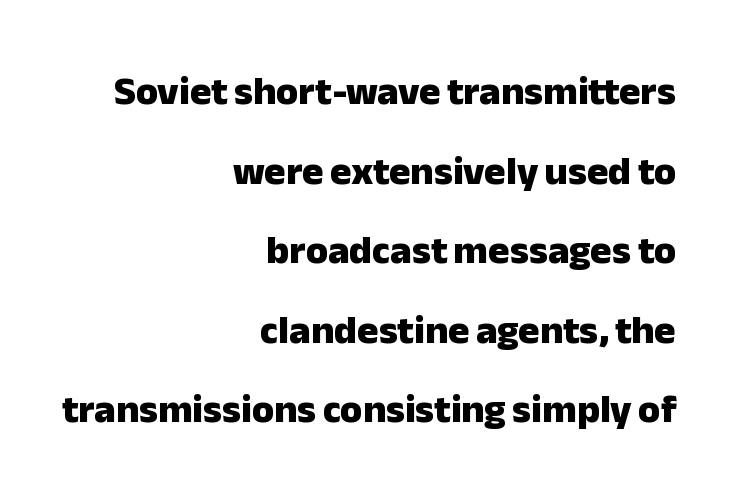
Here the designer chose a conventional face with non-uniform glyph widths. Plain, unruled lines of type. Short note: letters normally spaced. As a designer I'd log this as weight 700, bold.
